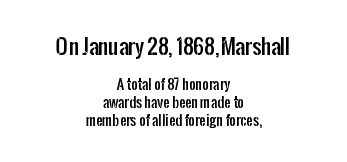
Nothing unusual about the tracking: characters are spaced as the font intends. It's the straight-up-and-down kind of type. Does the leading feel generous? No, just average. The setting favours the middle, as headings and verse often do.
